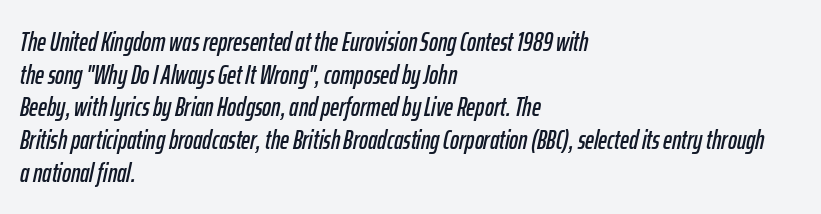
Q: Is the text italic (slanted)? A: Yes, it leans right by about 12 degrees.
Q: Is the text underlined? A: No.
Q: How is the paragraph aligned? A: Left-aligned.
Q: Is the spacing between letters normal or unusually wide? A: Normal.
